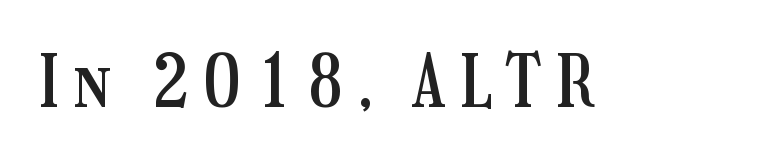
Q: Is the text italic (slanted)? A: No, it is upright.
Q: Is the text underlined? A: No.
Q: Width (condensed, normal, or wide)? A: Condensed.
Q: Stroke contrast? A: Medium.
Q: x-height? A: Medium.
Q: Monospaced? A: No.
